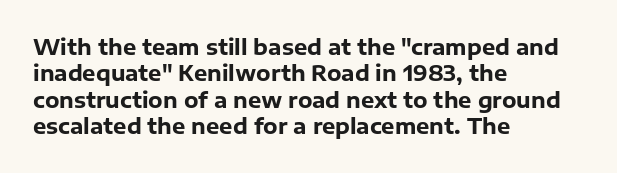
What weight is shown? A full bold with thick strokes. The lettering holds an erect, upright posture throughout. Plain, unruled lines of type. The rendering keeps characters at their native spacing. Leading: standard.
